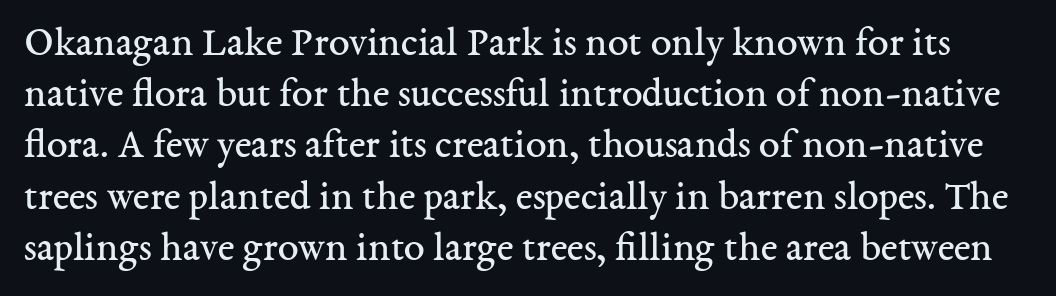
{"serif": "yes", "italic": "no", "bold": "no", "weight": "regular", "width": "normal", "stroke_contrast": "medium", "x_height": "medium", "monospaced": "no", "underline": "no", "line_spacing_ratio": 1.22, "letter_spacing": "normal", "letter_spacing_em": 0.0, "glyph_px": 42}
